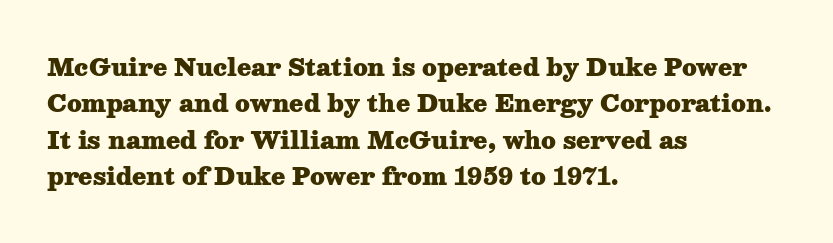
The text block is weighted toward the left margin, trailing off unevenly rightward. These lines carry a lot of weight — the face is fully bold. The letters stand upright; this is a roman face. Each row of text sits above clean, open space. This rendering leaves character spacing at its baseline value.
